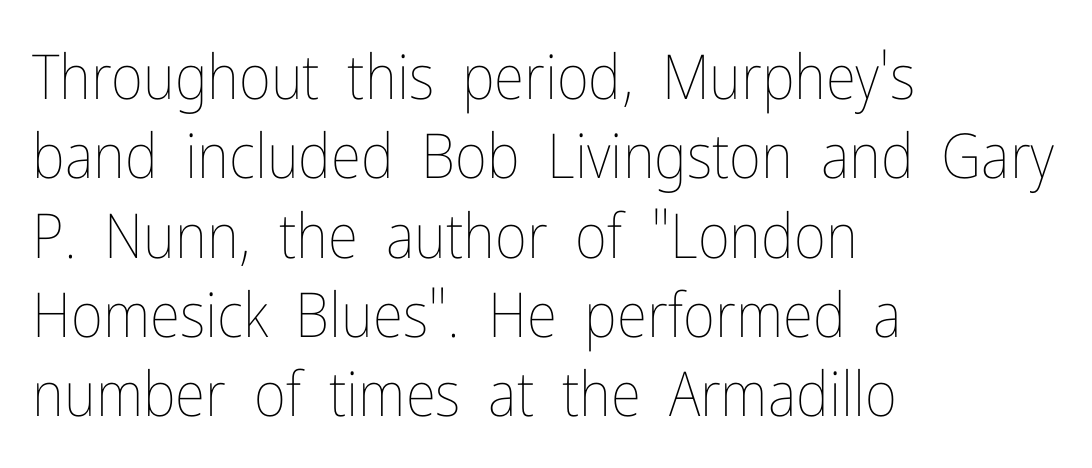
Q: Is the text bold? A: No.
Q: Is the text italic (slanted)? A: No, it is upright.
Q: Is the text underlined? A: No.
Q: How is the paragraph aligned? A: Left-aligned.
Q: Is the spacing between letters normal or unusually wide? A: Normal.
Q: Is the spacing between lines tight, normal or loose? A: Normal.
Q: Width (condensed, normal, or wide)? A: Condensed.
Q: Stroke contrast? A: Low.
Q: x-height? A: Medium.
Q: Monospaced? A: No.
